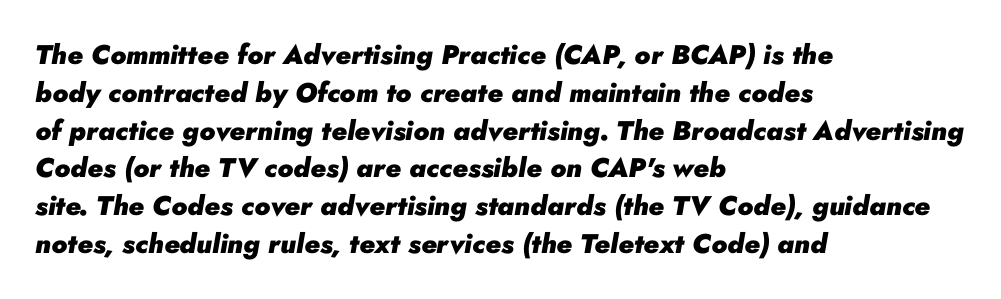
The image shows 27 px bold type, italic (leaning right); set left-aligned, normal line spacing (1.4x), normal letter spacing, not underlined.
